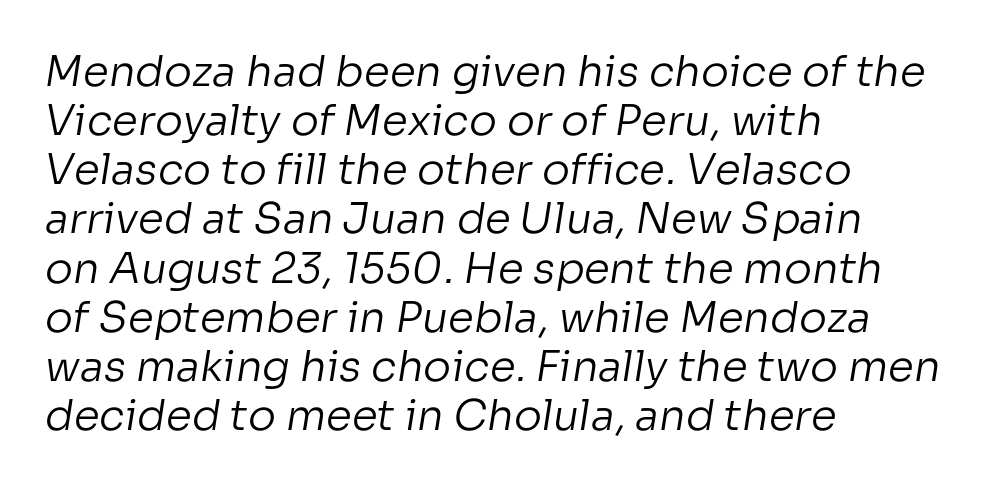
The letterforms sit shoulder to shoulder at normal distance. Caption: multi-line text, flush left, ragged right. The space directly below the letters is spotless. Proportional: the letters do not fall into vertical columns.
